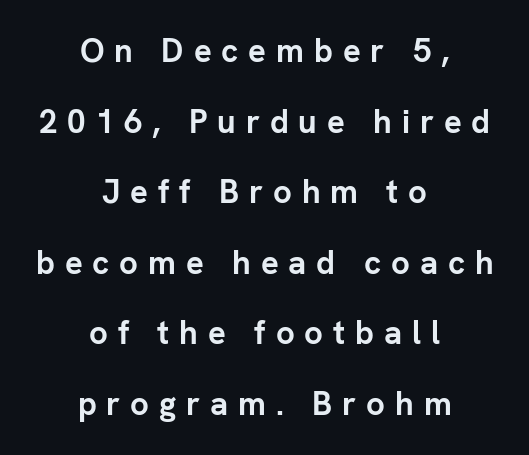
Q: Is the text bold? A: Yes.
Q: Is the text italic (slanted)? A: No, it is upright.
Q: Is the typeface a serif or a sans-serif typeface? A: Sans-serif.
Q: Is the text underlined? A: No.
Q: How is the paragraph aligned? A: Centered.
Q: Is the spacing between letters normal or unusually wide? A: Unusually wide.
Q: Is the spacing between lines tight, normal or loose? A: Loose.
Q: Width (condensed, normal, or wide)? A: Normal.
Q: Stroke contrast? A: Low.
Q: x-height? A: Medium.
Q: Monospaced? A: No.
